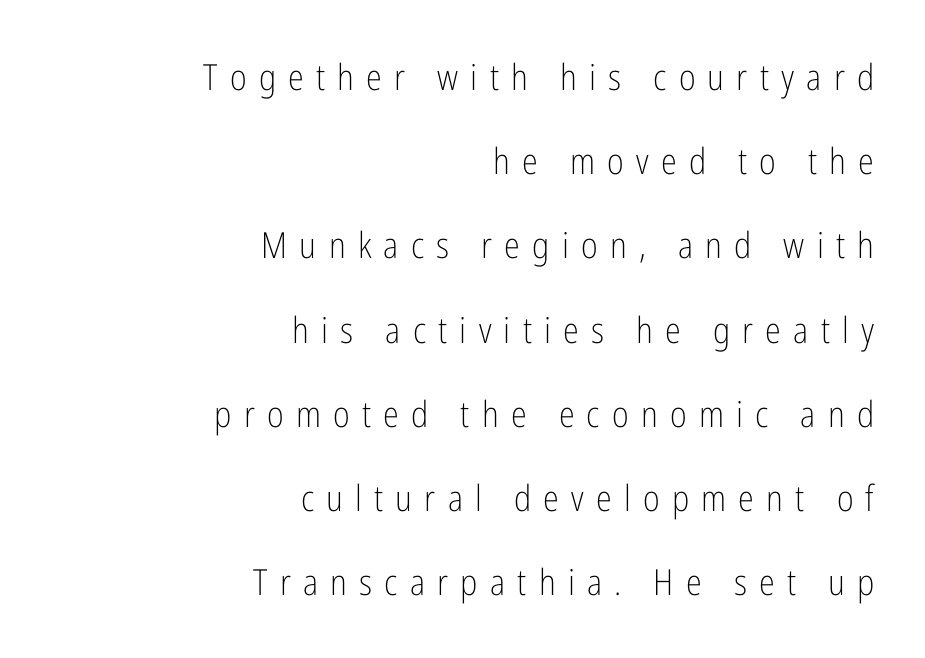
{"serif": "no", "italic": "no", "bold": "no", "weight": "light", "width": "condensed", "stroke_contrast": "low", "x_height": "medium", "monospaced": "no", "underline": "no", "align": "right", "line_spacing": "loose", "line_spacing_ratio": 2.34, "letter_spacing": "wide", "letter_spacing_em": 0.34, "glyph_px": 36}
